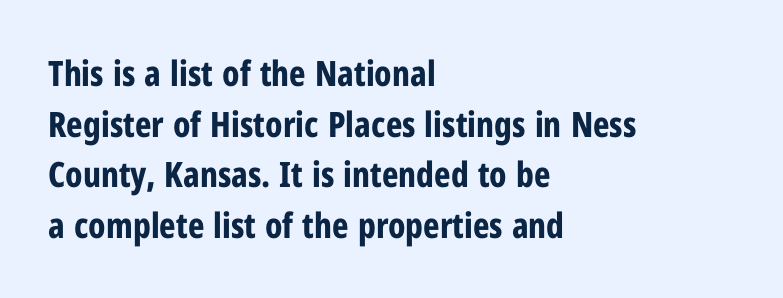
{"serif": "no", "italic": "no", "bold": "yes", "weight": "bold", "width": "condensed", "stroke_contrast": "low", "x_height": "medium", "monospaced": "no", "underline": "no", "align": "left", "line_spacing": "normal", "line_spacing_ratio": 1.45, "letter_spacing": "normal", "letter_spacing_em": 0.0, "glyph_px": 35}
